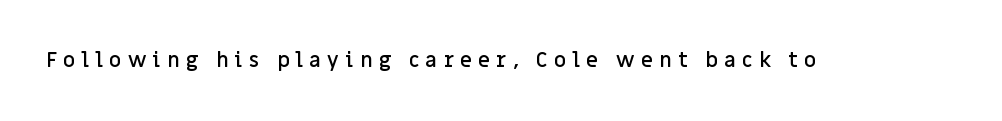
The image shows 21 px text type, upright; set unusually wide letter spacing (+0.29 em), not underlined.
